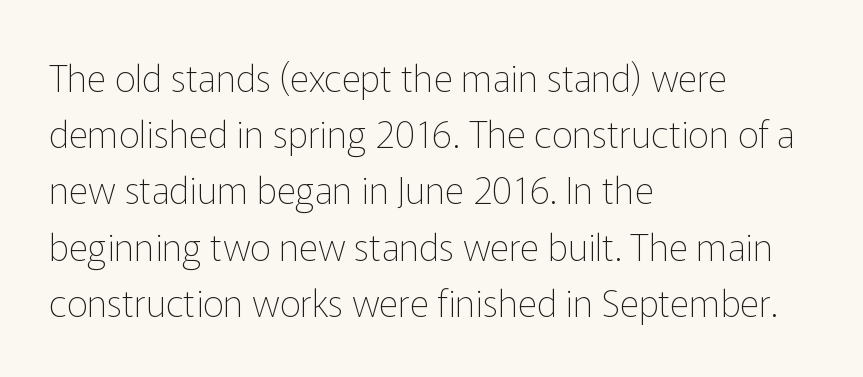
The image shows 37 px thin sans-serif type, upright; set left-aligned, normal line spacing (1.52x), normal letter spacing, not underlined; low stroke contrast and a medium x-height.
